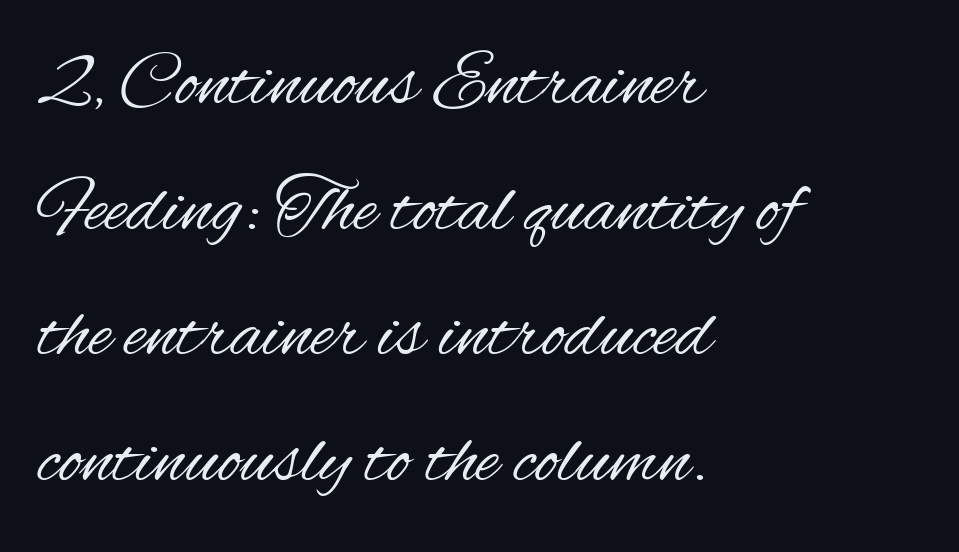
{"serif": "no", "bold": "no", "weight": "regular", "width": "condensed", "stroke_contrast": "medium", "x_height": "small", "monospaced": "no", "underline": "no", "align": "left", "line_spacing": "normal", "line_spacing_ratio": 1.61, "letter_spacing": "normal", "letter_spacing_em": 0.0, "glyph_px": 78}
